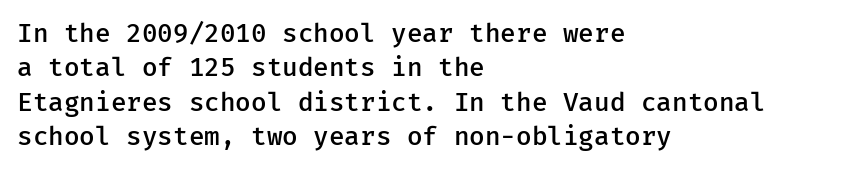
{"italic": "no", "bold": "semi", "underline": "no", "align": "left", "line_spacing": "normal", "line_spacing_ratio": 1.32, "letter_spacing": "normal", "letter_spacing_em": 0.0, "glyph_px": 26}
